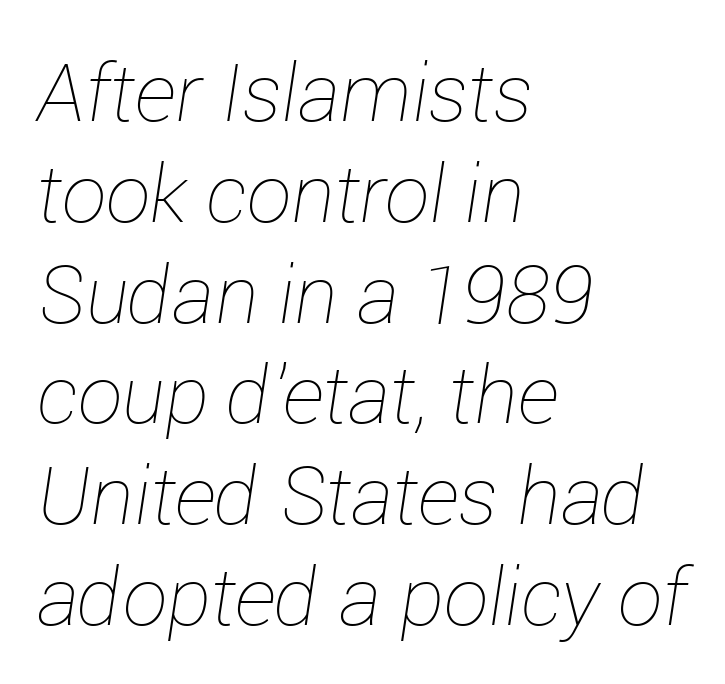
The image shows 80 px thin type, italic (leaning right); set left-aligned, normal line spacing (1.26x), normal letter spacing, not underlined; low stroke contrast and a medium x-height.
